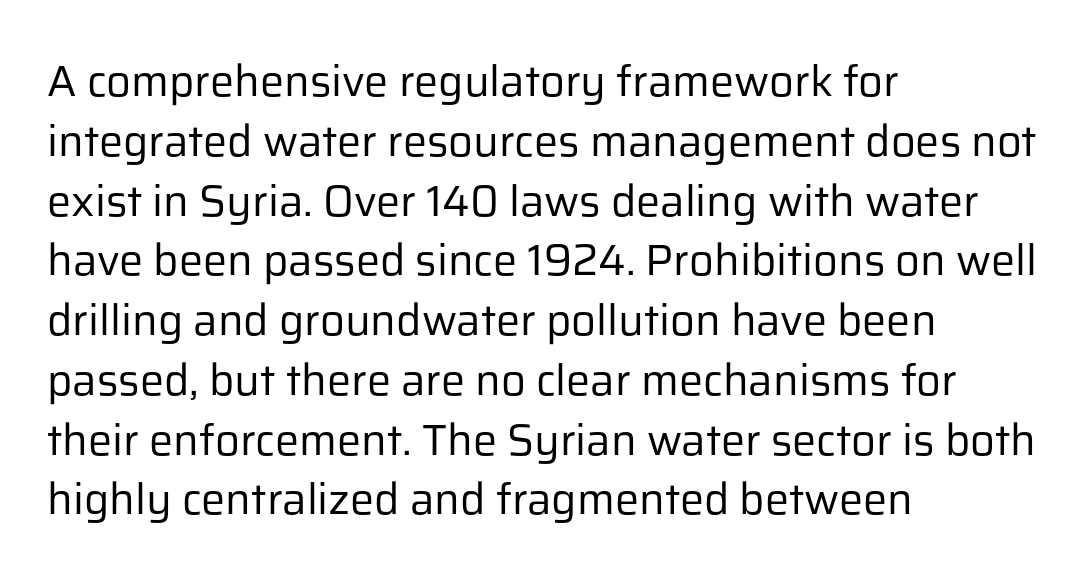
{"serif": "no", "italic": "no", "bold": "no", "weight": "regular", "width": "normal", "stroke_contrast": "low", "x_height": "medium", "monospaced": "no", "underline": "no", "align": "left", "line_spacing": "normal", "line_spacing_ratio": 1.39, "letter_spacing": "normal", "letter_spacing_em": 0.0, "glyph_px": 43}
